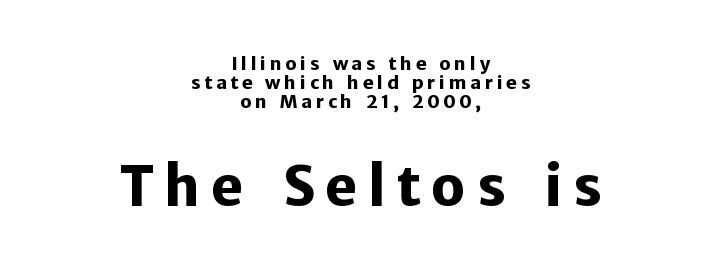
Q: Is the text bold? A: Yes.
Q: Is the text italic (slanted)? A: No, it is upright.
Q: Is the typeface a serif or a sans-serif typeface? A: Sans-serif.
Q: Is the text underlined? A: No.
Q: How is the paragraph aligned? A: Centered.
Q: Is the spacing between letters normal or unusually wide? A: Unusually wide.
Q: Is the spacing between lines tight, normal or loose? A: Tight.
Q: Which block of text is set in a larger size, the first (top) or the second (bottom)? A: The second (bottom) one.
Q: Width (condensed, normal, or wide)? A: Normal.
Q: Stroke contrast? A: Low.
Q: x-height? A: Medium.
Q: Monospaced? A: No.
